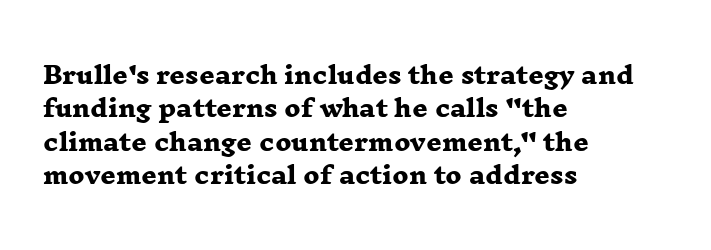
{"bold": "yes", "underline": "no", "align": "left", "line_spacing": "normal", "line_spacing_ratio": 1.39, "letter_spacing": "normal", "letter_spacing_em": 0.0, "glyph_px": 24}
